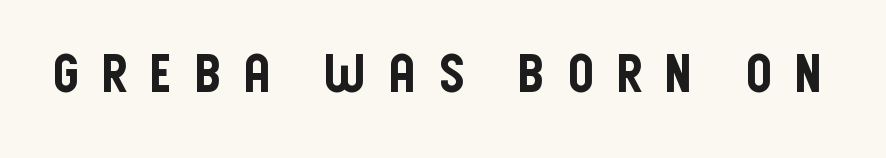
Students, note that the glyphs here are deliberately spaced far apart. Ordinary non-slanted type is in use. Any mark beneath the type? The region is blank. This is sans-serif lettering, the kind often seen on screens and signage. Spacing verdict: proportional, widths tailored to each character.
